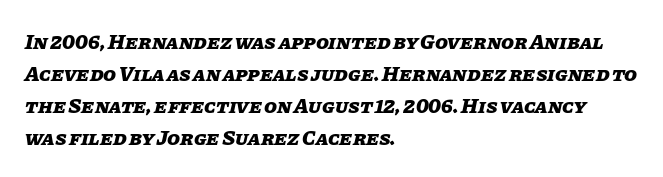
The passage is arranged the way most books set body copy — flush left. You'd pick this weight for a headline — it's a proper bold. The passage shown has conventional tracking throughout. Notice how descenders clear the ascenders below comfortably — that's standard leading.
